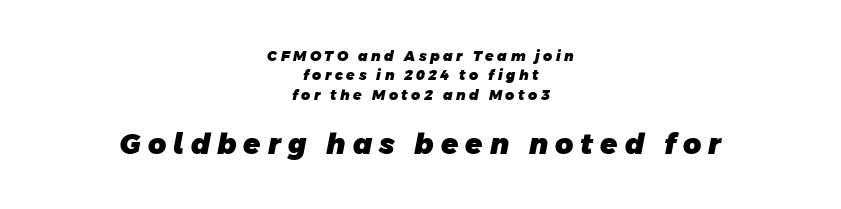
The foot of each line stays bare and open. The more generous point size was reserved for the lower chunk. A typesetter would label this face a sans. Here the glyphs are tracked loosely, breaking word shapes into spaced letters.
